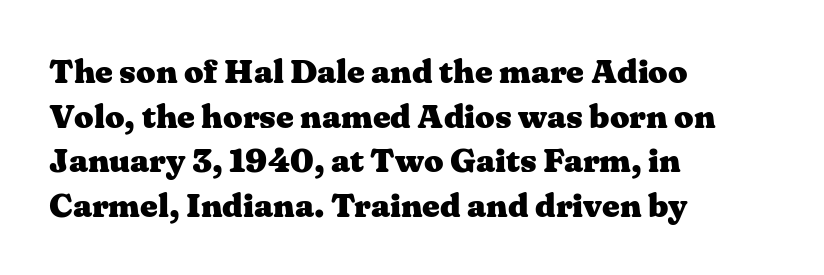
Q: Is the text bold? A: Yes.
Q: Is the text italic (slanted)? A: No, it is upright.
Q: Is the typeface a serif or a sans-serif typeface? A: Serif.
Q: Is the text underlined? A: No.
Q: How is the paragraph aligned? A: Left-aligned.
Q: Is the spacing between letters normal or unusually wide? A: Normal.
Q: Is the spacing between lines tight, normal or loose? A: Normal.
Q: Width (condensed, normal, or wide)? A: Wide.
Q: Stroke contrast? A: Medium.
Q: x-height? A: Medium.
Q: Monospaced? A: No.
